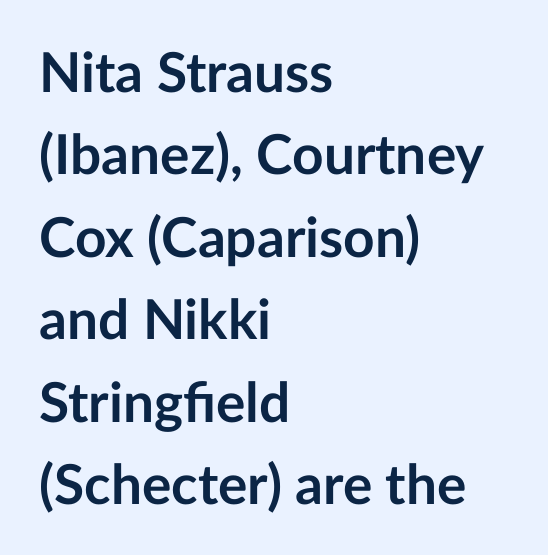
The image shows 55 px semibold sans-serif type, upright; set left-aligned, normal line spacing (1.5x), normal letter spacing, not underlined; low stroke contrast and a medium x-height.
